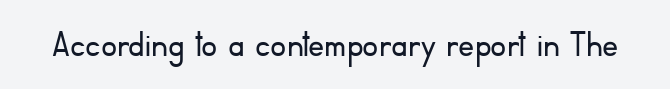
{"serif": "no", "italic": "no", "bold": "no", "weight": "light", "width": "normal", "stroke_contrast": "low", "x_height": "small", "monospaced": "no", "underline": "no", "letter_spacing": "normal", "letter_spacing_em": 0.0, "glyph_px": 40}
